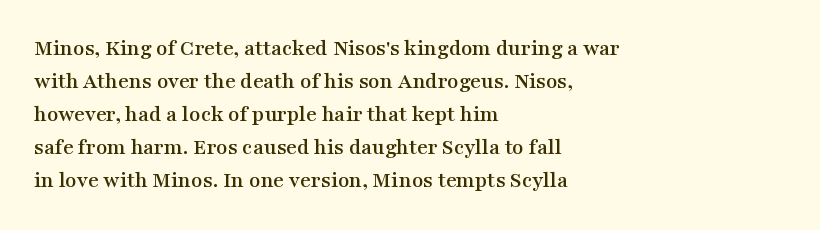
Q: Is the text italic (slanted)? A: No, it is upright.
Q: Is the text underlined? A: No.
Q: How is the paragraph aligned? A: Left-aligned.
Q: Is the spacing between letters normal or unusually wide? A: Normal.
Q: Is the spacing between lines tight, normal or loose? A: Normal.
